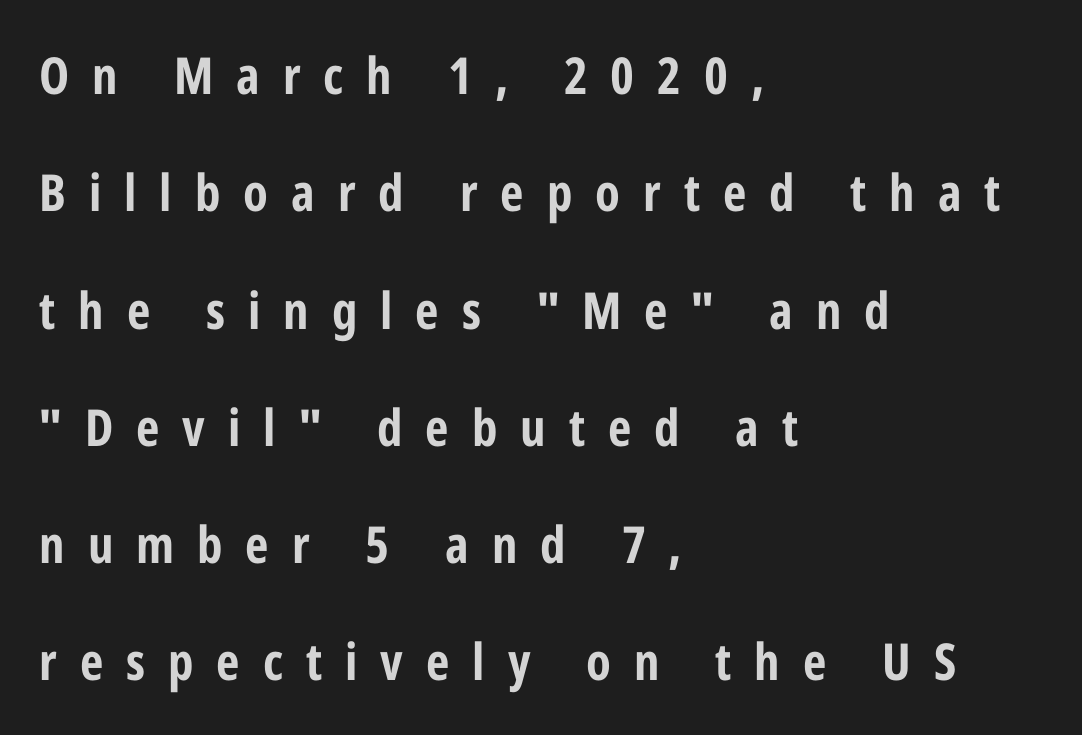
{"serif": "no", "italic": "no", "bold": "yes", "weight": "bold", "width": "condensed", "stroke_contrast": "low", "x_height": "medium", "monospaced": "no", "underline": "no", "align": "left", "line_spacing": "loose", "line_spacing_ratio": 2.3, "letter_spacing": "wide", "letter_spacing_em": 0.45, "glyph_px": 51}
